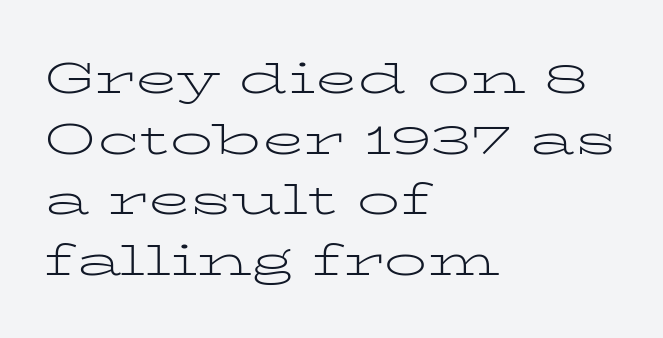
The image shows 43 px light, wide serif type, upright; set left-aligned, normal line spacing (1.41x), normal letter spacing, not underlined; low stroke contrast and a medium x-height.
